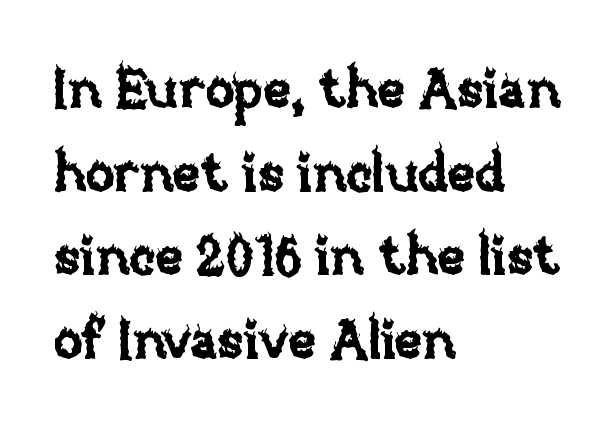
This block has exactly the height ordinary leading produces. Unlike italic type, these characters show no tilt at all. Does the copy run flush right? No — it runs flush left. Spacing verdict: proportional, widths tailored to each character. Glyph-to-glyph distance matches everyday printed text.
